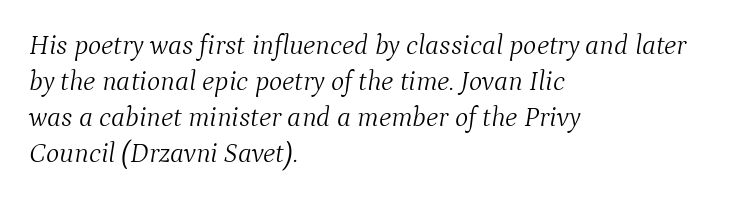
The font is comparable to plain body text, perhaps lighter. Rule under the text: the space is simply empty. When letters slant like this, we call the style italic. This sample keeps an unexceptional amount of space between lines. Classification — serif. Character widths vary here, with narrow letters taking less room than wide ones.
